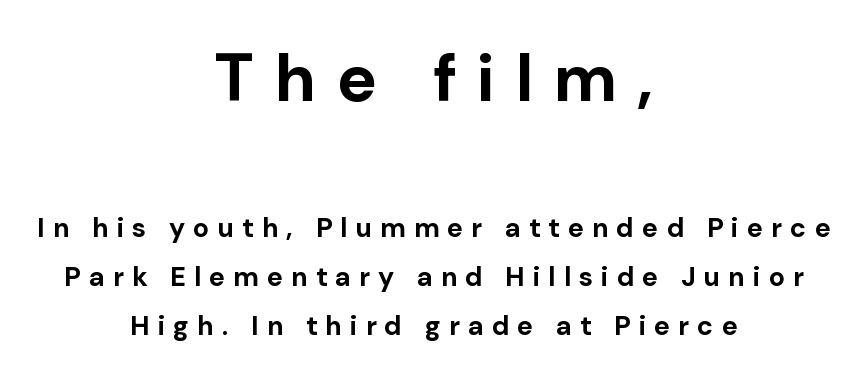
The image shows 67 px bold sans-serif type, upright; set centered, line spacing 1.82x, unusually wide letter spacing (+0.31 em), not underlined; the first (top) block is 2.48x larger; low stroke contrast and a medium x-height.
